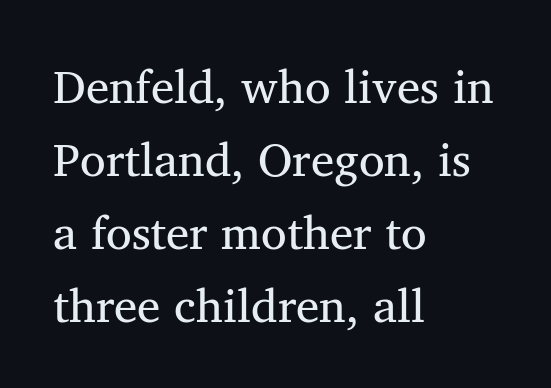
Q: Is the text bold? A: No.
Q: Is the text italic (slanted)? A: No, it is upright.
Q: Is the typeface a serif or a sans-serif typeface? A: Serif.
Q: Is the text underlined? A: No.
Q: How is the paragraph aligned? A: Left-aligned.
Q: Is the spacing between letters normal or unusually wide? A: Normal.
Q: Is the spacing between lines tight, normal or loose? A: Normal.
Q: Width (condensed, normal, or wide)? A: Normal.
Q: Stroke contrast? A: Medium.
Q: x-height? A: Medium.
Q: Monospaced? A: No.
